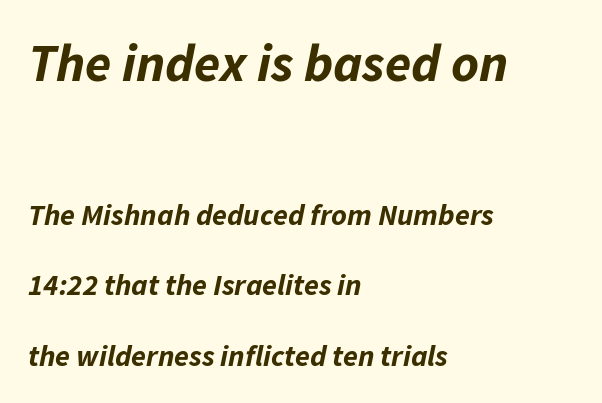
Q: Is the text bold? A: Yes.
Q: Is the text italic (slanted)? A: Yes, it leans right by about 11 degrees.
Q: Is the text underlined? A: No.
Q: How is the paragraph aligned? A: Left-aligned.
Q: Is the spacing between letters normal or unusually wide? A: Normal.
Q: Is the spacing between lines tight, normal or loose? A: Loose.
Q: Which block of text is set in a larger size, the first (top) or the second (bottom)? A: The first (top) one.
Q: Width (condensed, normal, or wide)? A: Normal.
Q: Stroke contrast? A: Low.
Q: x-height? A: Medium.
Q: Monospaced? A: No.
